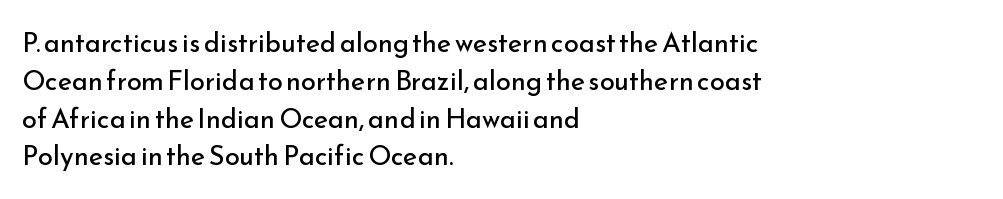
{"italic": "no", "bold": "no", "underline": "no", "align": "left", "line_spacing": "normal", "line_spacing_ratio": 1.4, "letter_spacing": "normal", "letter_spacing_em": 0.0, "glyph_px": 27}
